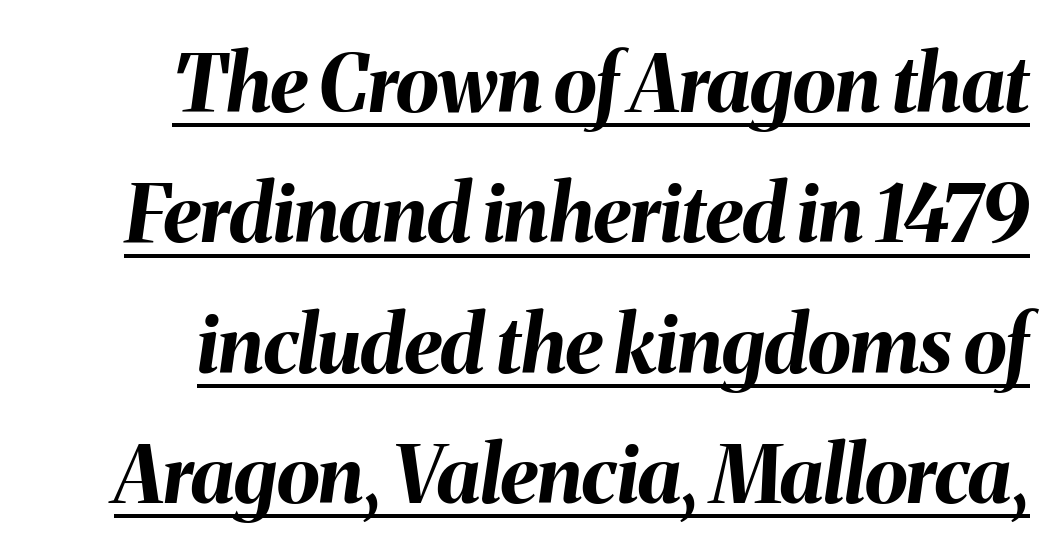
{"italic": "yes", "lean": "right", "slant_degrees": 8, "bold": "yes", "weight": "bold", "width": "normal", "stroke_contrast": "medium", "x_height": "medium", "monospaced": "no", "underline": "yes", "line_spacing": "normal", "line_spacing_ratio": 1.65, "letter_spacing": "normal", "letter_spacing_em": 0.0, "glyph_px": 79}
